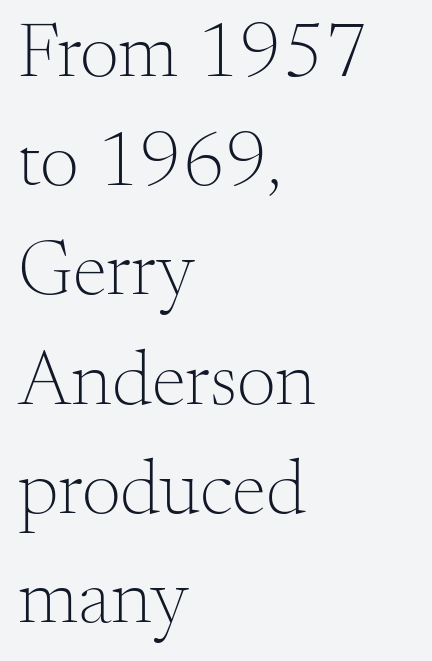
Q: Is the text bold? A: No.
Q: Is the text italic (slanted)? A: No, it is upright.
Q: Is the typeface a serif or a sans-serif typeface? A: Serif.
Q: Is the text underlined? A: No.
Q: How is the paragraph aligned? A: Left-aligned.
Q: Is the spacing between letters normal or unusually wide? A: Normal.
Q: Is the spacing between lines tight, normal or loose? A: Normal.
Q: Width (condensed, normal, or wide)? A: Normal.
Q: Stroke contrast? A: Medium.
Q: x-height? A: Small.
Q: Monospaced? A: No.
